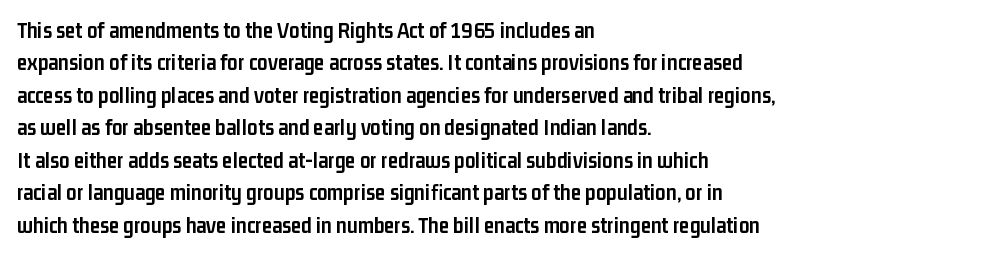
{"italic": "no", "bold": "yes", "underline": "no", "align": "left", "line_spacing": "normal", "line_spacing_ratio": 1.41, "letter_spacing": "normal", "letter_spacing_em": 0.0, "glyph_px": 23}
